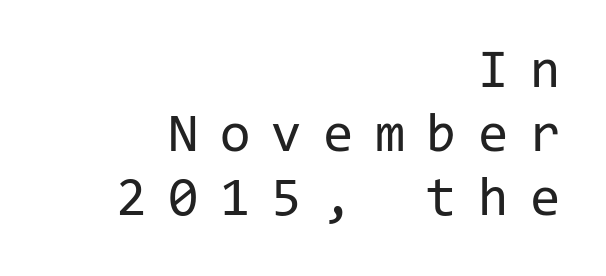
Do the letters lean? They stand straight. The text block is weighted toward the right margin, trailing off unevenly leftward. Loose tracking; the words dissolve into strings of separated letters. Fixed-width glyphs throughout — classic coding-font behaviour. Grotesque or geometric, the face here clearly has no serifs. Caption: face not bold, strokes unweighted.
